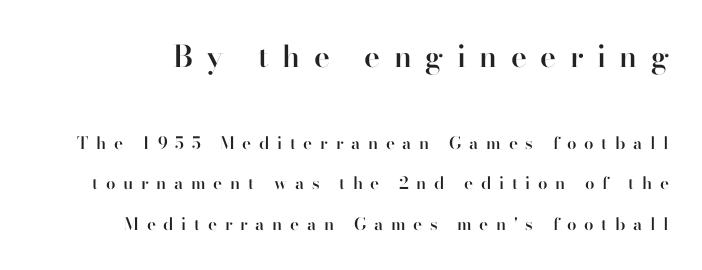
The image shows 30 px semibold serif type, upright; set loose line spacing (2.39x), unusually wide letter spacing (+0.45 em), not underlined; the first (top) block is 1.76x larger; high stroke contrast and a small x-height.
